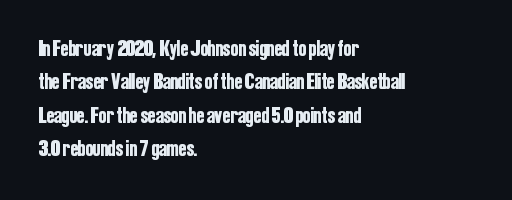
The image shows 23 px text type, upright; set left-aligned, normal line spacing (1.45x), normal letter spacing, not underlined.
